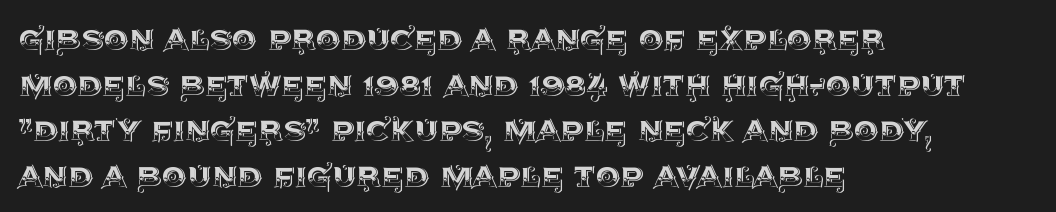
In terms of posture, this sample is upright. Words float on clear page, feet unadorned. The letterforms sit shoulder to shoulder at normal distance. Note the varied advance widths — an 'i' is clearly narrower than an 'm'.
